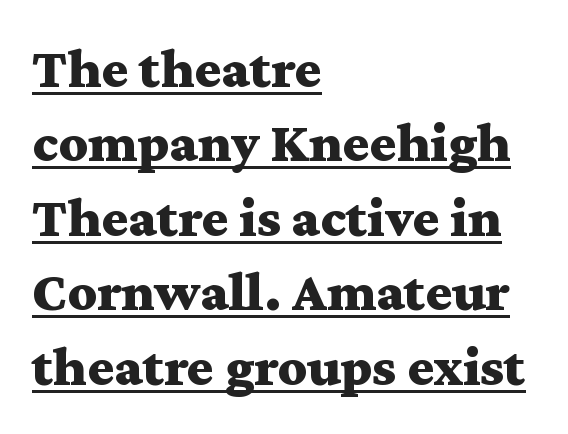
{"serif": "yes", "italic": "no", "bold": "yes", "weight": "bold", "width": "wide", "stroke_contrast": "medium", "x_height": "medium", "monospaced": "no", "underline": "yes", "align": "left", "line_spacing": "normal", "line_spacing_ratio": 1.33, "letter_spacing": "normal", "letter_spacing_em": 0.0, "glyph_px": 56}
